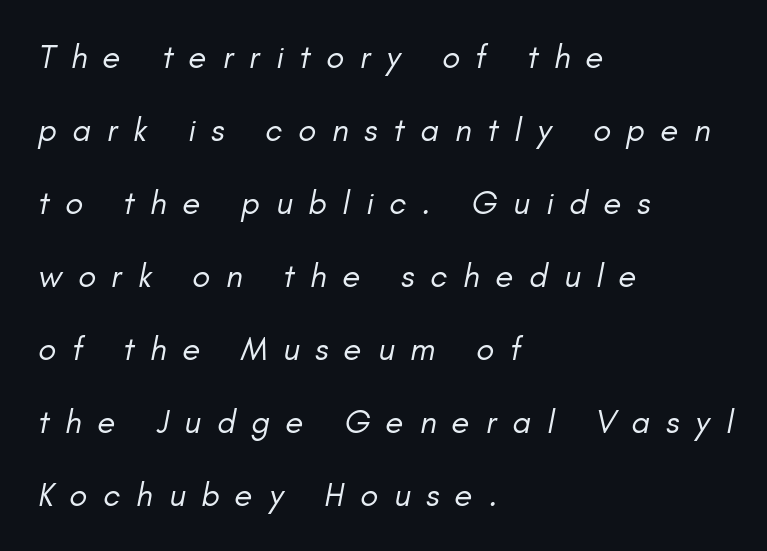
The image shows 33 px regular-weight type, italic (leaning right); set left-aligned, loose line spacing (2.21x), unusually wide letter spacing (+0.48 em), not underlined; low stroke contrast and a small x-height.
